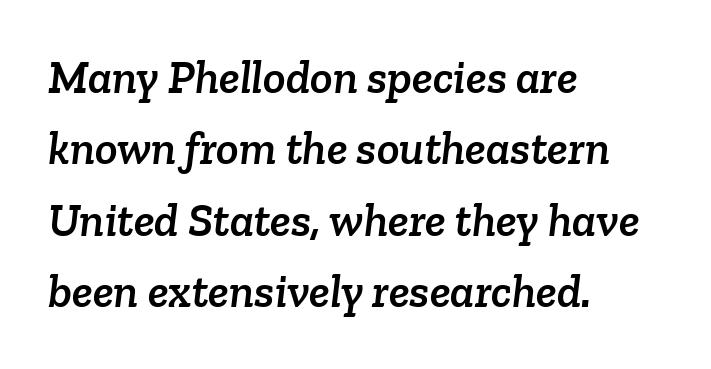
The image shows 47 px serif type; set left-aligned, normal line spacing (1.52x), normal letter spacing, not underlined; low stroke contrast and a medium x-height.
